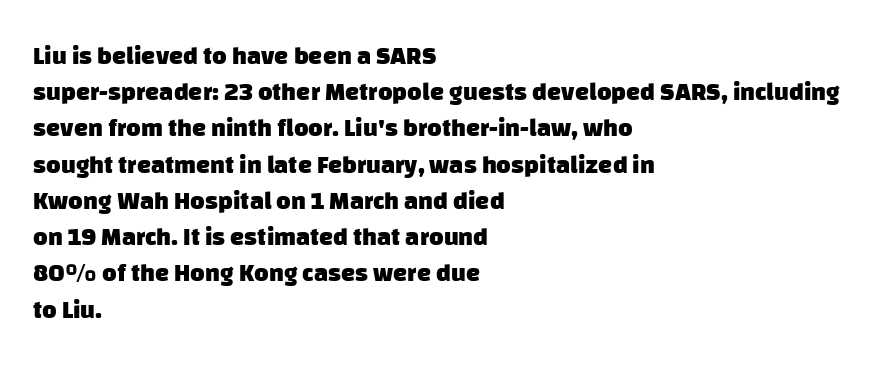
{"bold": "yes", "underline": "no", "align": "left", "line_spacing": "normal", "line_spacing_ratio": 1.45, "letter_spacing": "normal", "letter_spacing_em": 0.0, "glyph_px": 25}
